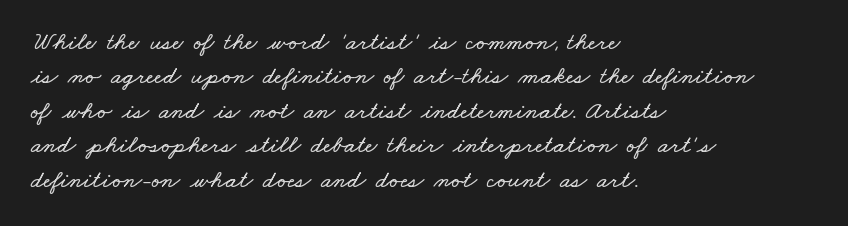
This rendering uses left alignment, leaving the right contour irregular. The strip under each line holds only bare page. Is there much room between lines? A standard amount, neither cramped nor airy. Tracking value appears to be zero — textbook default spacing.
